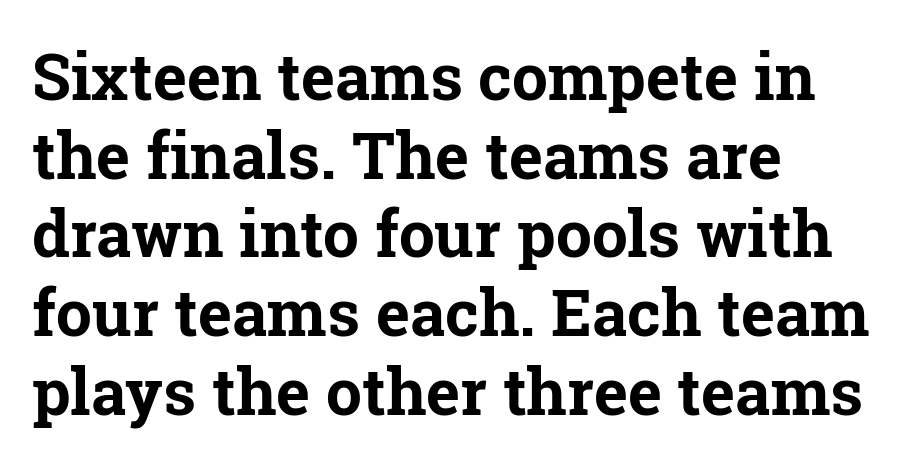
{"serif": "yes", "italic": "no", "bold": "yes", "weight": "bold", "width": "normal", "stroke_contrast": "low", "x_height": "medium", "monospaced": "no", "underline": "no", "align": "left", "line_spacing_ratio": 1.23, "letter_spacing": "normal", "letter_spacing_em": 0.0, "glyph_px": 64}
